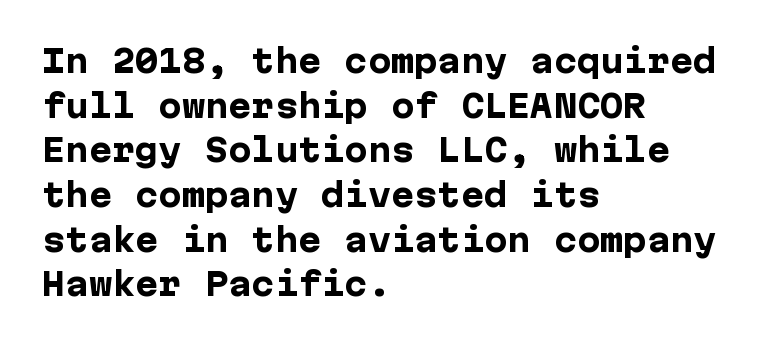
The image shows 31 px heavy sans-serif type, upright; set left-aligned, normal line spacing (1.44x), normal letter spacing, not underlined; low stroke contrast and a medium x-height.
